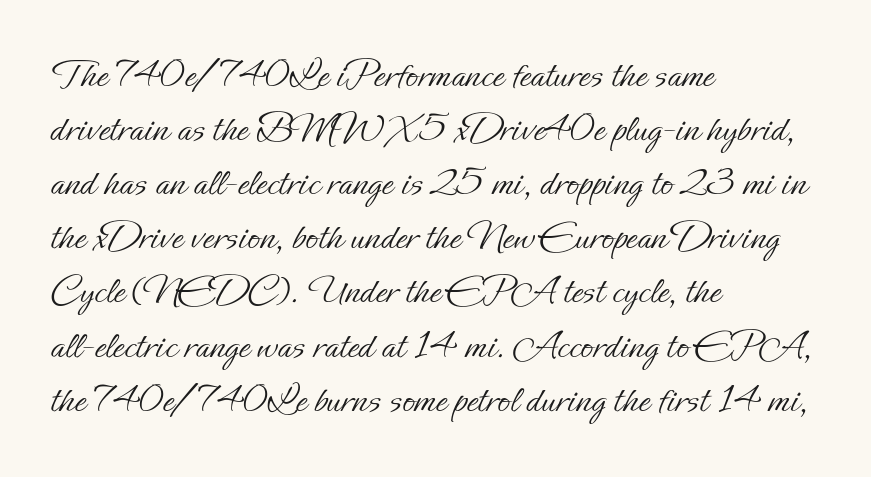
The image shows 41 px light type; set left-aligned, normal line spacing (1.32x), normal letter spacing, not underlined; low stroke contrast and a small x-height.
